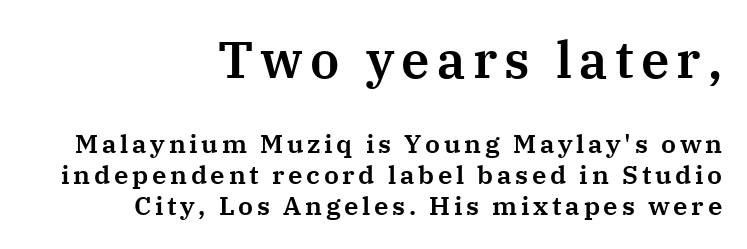
The image shows 51 px serif type, upright; set right-aligned, line spacing 1.19x, not underlined; the first (top) block is 1.96x larger; medium stroke contrast and a medium x-height.
